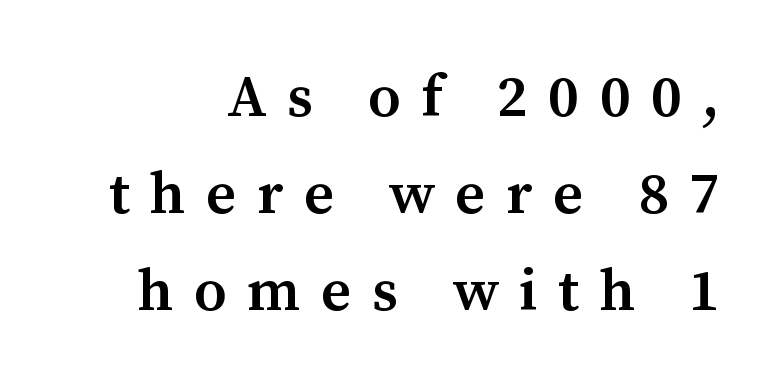
The image shows 59 px semibold serif type, upright; set normal line spacing (1.64x), unusually wide letter spacing (+0.35 em), not underlined; medium stroke contrast and a medium x-height.
